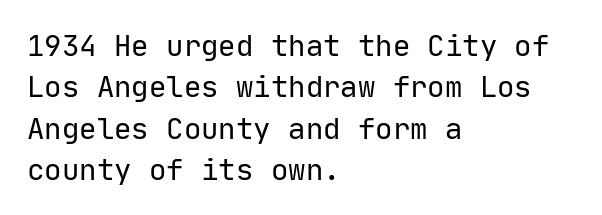
You could count columns in this text — the font is strictly monospaced. The rendering shows plain stroke endings on the letterforms — a sans-serif design. Ascenders rise straight up at ninety degrees. Characters follow at the spacing the type designer built in. Summary of vertical rhythm: regular, with standard interline spacing.
